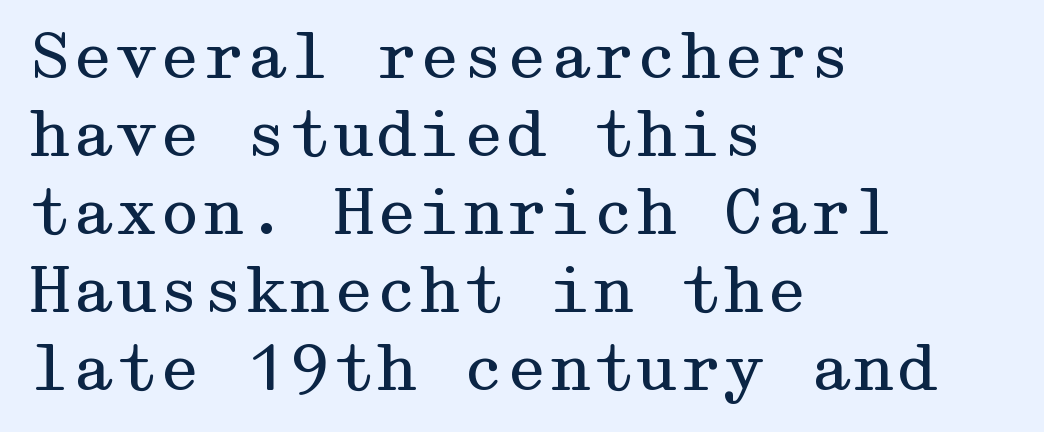
Q: Is the text bold? A: No.
Q: Is the text italic (slanted)? A: No, it is upright.
Q: Is the typeface a serif or a sans-serif typeface? A: Serif.
Q: Is the text underlined? A: No.
Q: How is the paragraph aligned? A: Left-aligned.
Q: Is the spacing between letters normal or unusually wide? A: Normal.
Q: Is the spacing between lines tight, normal or loose? A: Normal.
Q: Width (condensed, normal, or wide)? A: Wide.
Q: Stroke contrast? A: Medium.
Q: x-height? A: Medium.
